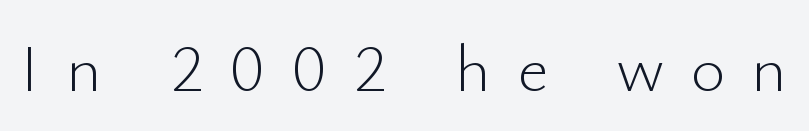
{"serif": "no", "italic": "no", "bold": "no", "weight": "light", "width": "normal", "stroke_contrast": "low", "x_height": "small", "monospaced": "no", "underline": "no", "letter_spacing": "wide", "letter_spacing_em": 0.39, "glyph_px": 67}
